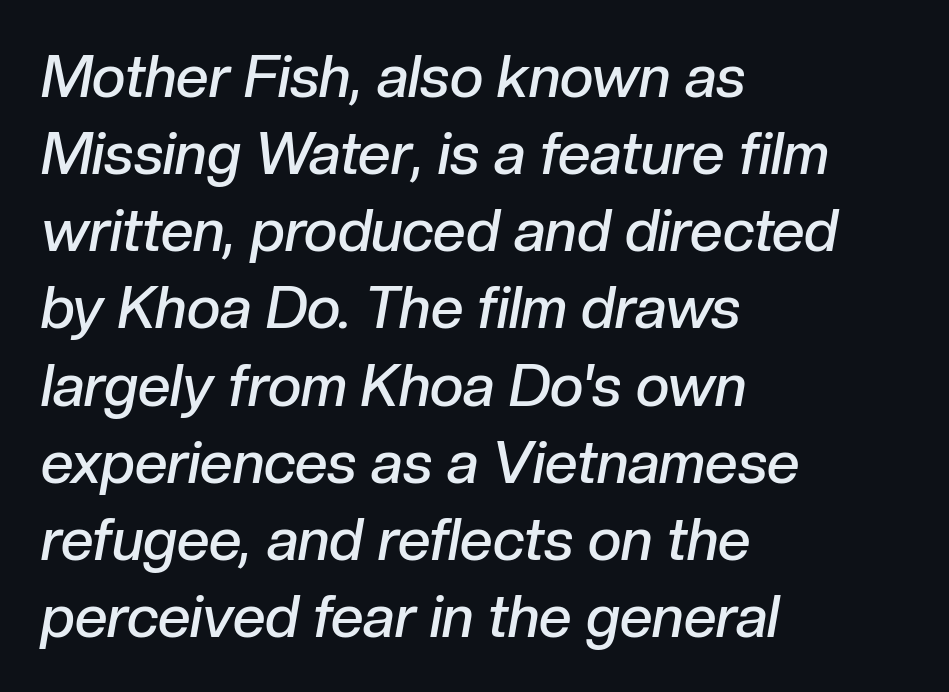
Q: Is the text bold? A: Semi-bold.
Q: Is the text italic (slanted)? A: Yes, it leans right by about 10 degrees.
Q: Is the text underlined? A: No.
Q: How is the paragraph aligned? A: Left-aligned.
Q: Is the spacing between letters normal or unusually wide? A: Normal.
Q: Is the spacing between lines tight, normal or loose? A: Normal.
Q: Width (condensed, normal, or wide)? A: Normal.
Q: Stroke contrast? A: Low.
Q: x-height? A: Medium.
Q: Monospaced? A: No.
